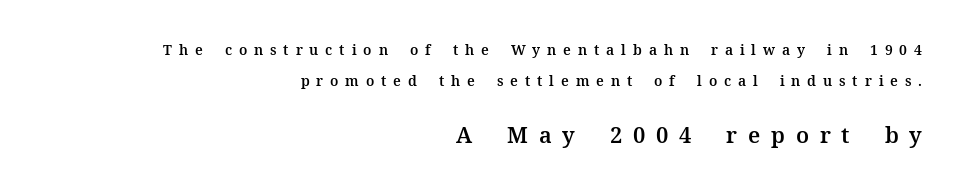
Q: Is the text italic (slanted)? A: No, it is upright.
Q: Is the text underlined? A: No.
Q: How is the paragraph aligned? A: Right-aligned.
Q: Is the spacing between letters normal or unusually wide? A: Unusually wide.
Q: Is the spacing between lines tight, normal or loose? A: Loose.
Q: Which block of text is set in a larger size, the first (top) or the second (bottom)? A: The second (bottom) one.
